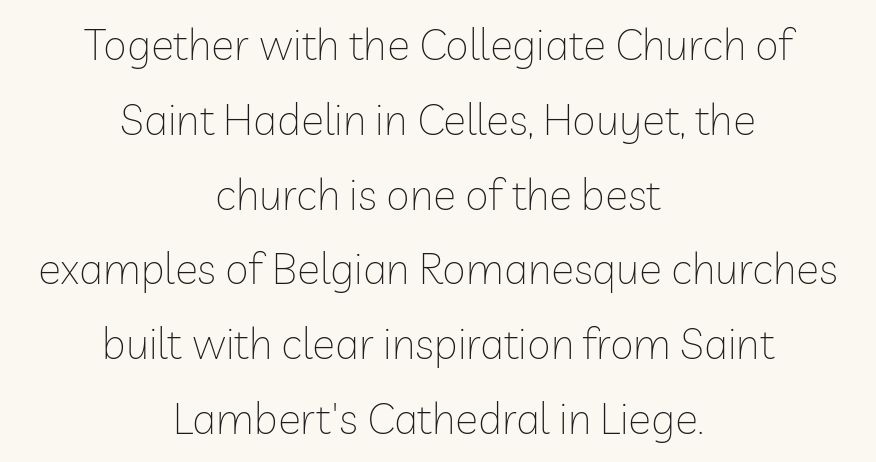
{"serif": "no", "italic": "no", "bold": "no", "weight": "thin", "width": "normal", "stroke_contrast": "low", "x_height": "medium", "monospaced": "no", "underline": "no", "align": "center", "line_spacing_ratio": 1.74, "letter_spacing": "normal", "letter_spacing_em": 0.0, "glyph_px": 43}
